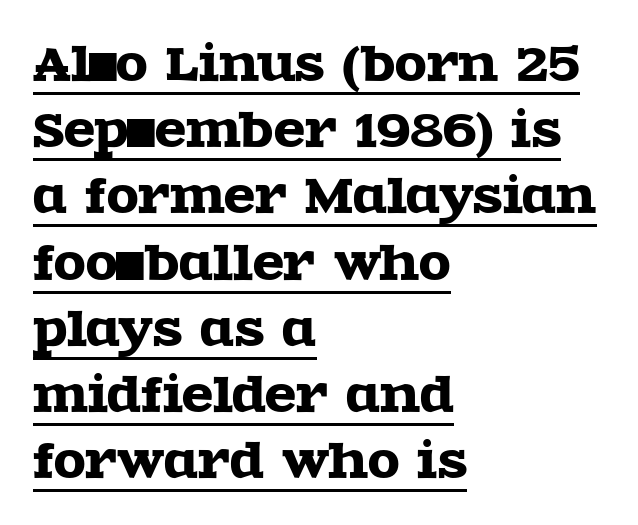
Rendered with straight, roman letterforms. Glance below the letters and you will spot a drawn line. The type family on display is of the serif kind. The rendering uses natural spacing where letterforms have individual widths. The rendering anchors every line to the left-hand side.
